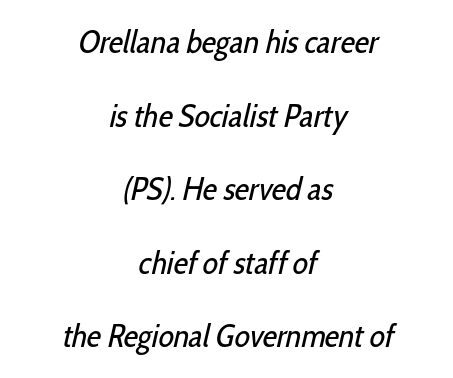
Looks like regular typesetting: each glyph gets only the width it needs. No extra tracking has been applied to these lines. The strip under each line holds only bare page. Baseline-to-baseline distance is far greater than the letter height.
